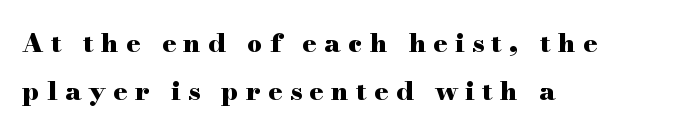
Between one letter and the next there's a generous, obvious gap. The font is running at its bold setting. Type without underlining. The typography opts for an upright posture over an oblique one. Each line starts at the same left margin while the right side varies.
